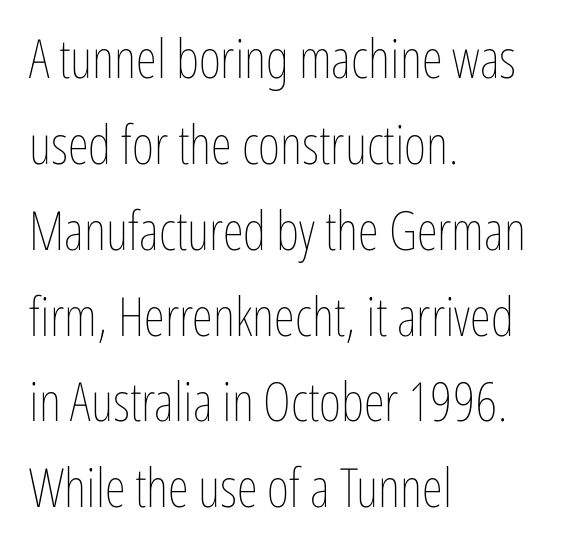
The image shows 54 px thin, condensed type, upright; set left-aligned, normal line spacing (1.59x), normal letter spacing, not underlined; low stroke contrast and a medium x-height.
